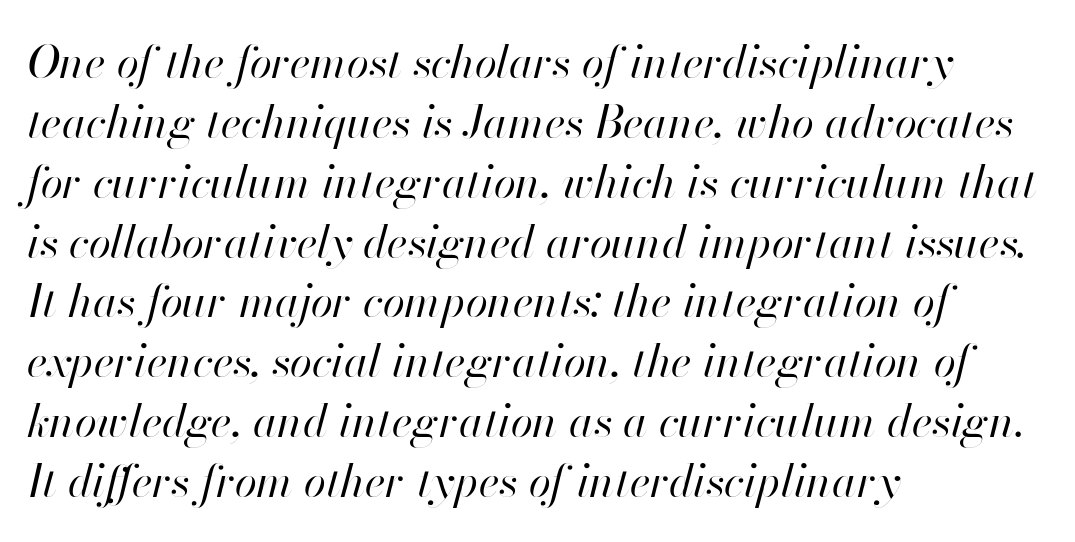
Q: Is the text bold? A: No.
Q: Is the text italic (slanted)? A: Yes, it leans right by about 13 degrees.
Q: Is the text underlined? A: No.
Q: How is the paragraph aligned? A: Left-aligned.
Q: Is the spacing between letters normal or unusually wide? A: Normal.
Q: Is the spacing between lines tight, normal or loose? A: Normal.
Q: Width (condensed, normal, or wide)? A: Normal.
Q: Stroke contrast? A: High.
Q: x-height? A: Small.
Q: Monospaced? A: No.
